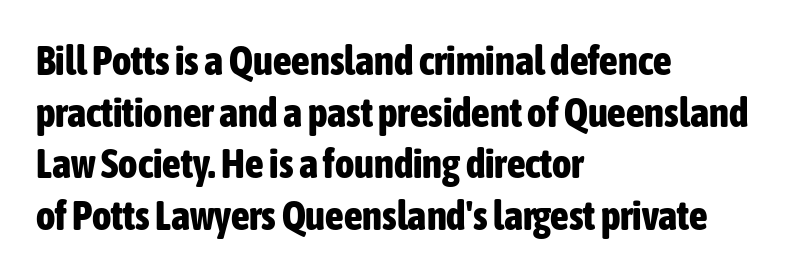
Q: Is the text bold? A: Yes.
Q: Is the text italic (slanted)? A: No, it is upright.
Q: Is the typeface a serif or a sans-serif typeface? A: Sans-serif.
Q: Is the text underlined? A: No.
Q: How is the paragraph aligned? A: Left-aligned.
Q: Is the spacing between letters normal or unusually wide? A: Normal.
Q: Is the spacing between lines tight, normal or loose? A: Normal.
Q: Width (condensed, normal, or wide)? A: Condensed.
Q: Stroke contrast? A: Low.
Q: x-height? A: Medium.
Q: Monospaced? A: No.
